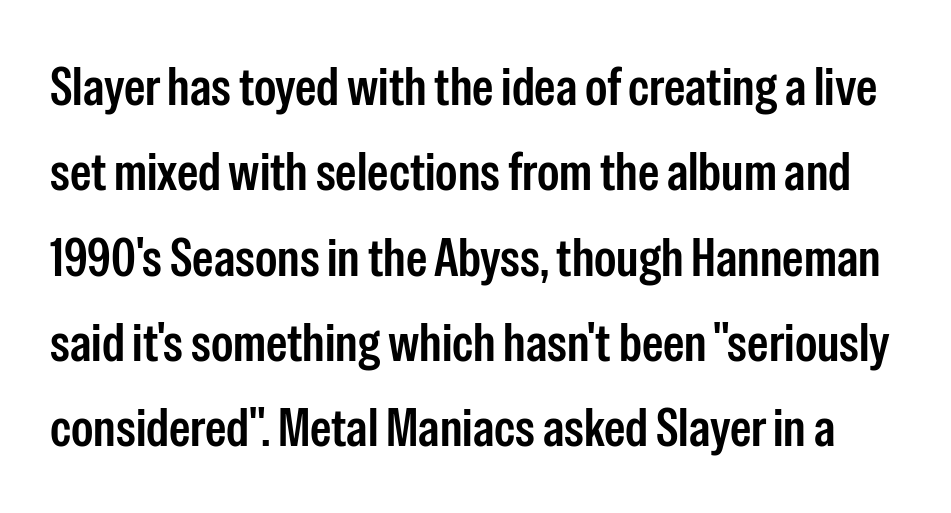
{"serif": "no", "italic": "no", "bold": "semi", "weight": "semibold", "width": "condensed", "stroke_contrast": "low", "x_height": "medium", "monospaced": "no", "underline": "no", "line_spacing": "normal", "line_spacing_ratio": 1.58, "letter_spacing": "normal", "letter_spacing_em": 0.0, "glyph_px": 54}
